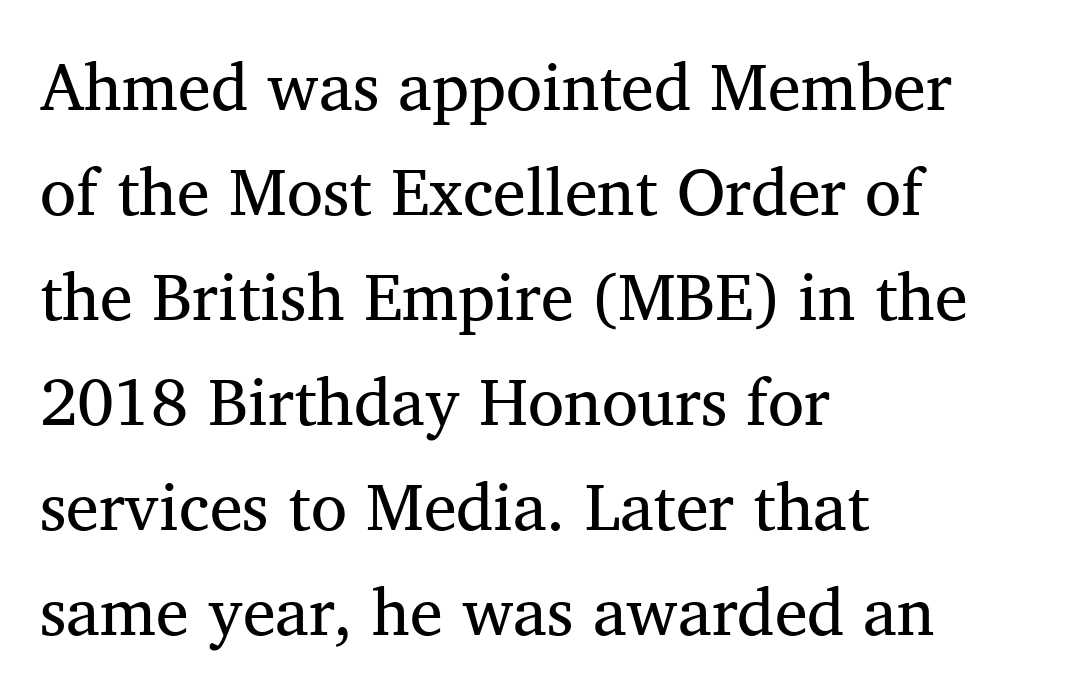
{"serif": "yes", "width": "normal", "stroke_contrast": "medium", "x_height": "medium", "monospaced": "no", "underline": "no", "align": "left", "line_spacing": "normal", "line_spacing_ratio": 1.59, "letter_spacing": "normal", "letter_spacing_em": 0.0, "glyph_px": 66}
